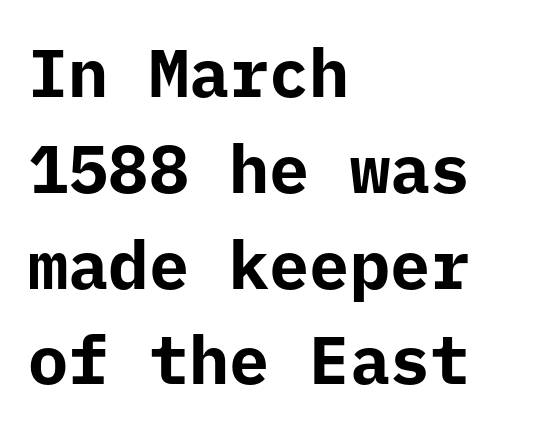
Q: Is the text bold? A: Yes.
Q: Is the text italic (slanted)? A: No, it is upright.
Q: Is the typeface a serif or a sans-serif typeface? A: Sans-serif.
Q: Is the text underlined? A: No.
Q: How is the paragraph aligned? A: Left-aligned.
Q: Is the spacing between letters normal or unusually wide? A: Normal.
Q: Is the spacing between lines tight, normal or loose? A: Normal.
Q: Width (condensed, normal, or wide)? A: Normal.
Q: Stroke contrast? A: Low.
Q: x-height? A: Medium.
Q: Monospaced? A: Yes.
